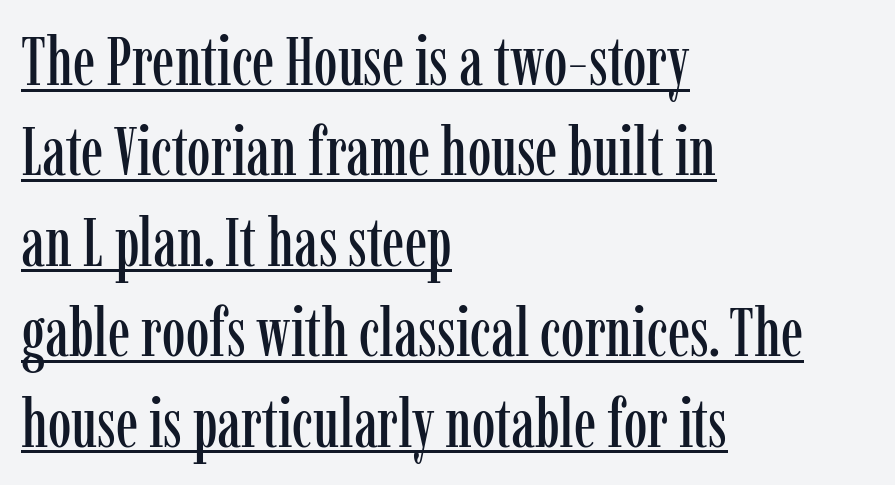
The image shows 67 px condensed serif type, upright; set left-aligned, normal line spacing (1.35x), normal letter spacing, underlined; low stroke contrast and a medium x-height.
